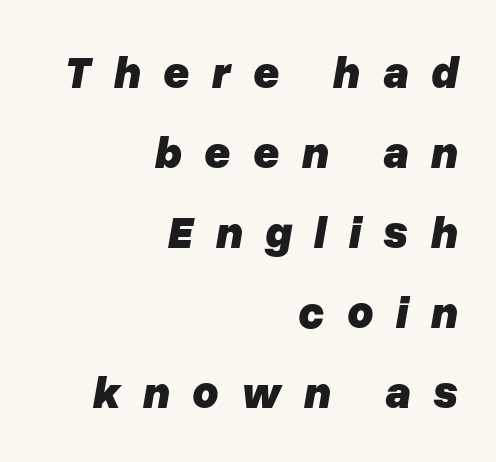
The setting favours the right margin, as signatures and pull-quotes sometimes do. What stands out about the letter spacing? Its width — letters are far apart. This rendering features lettering with no underline. The typography opts for an oblique posture over an upright one. Compared with an ordinary text face, these strokes are far heavier — a full bold.
